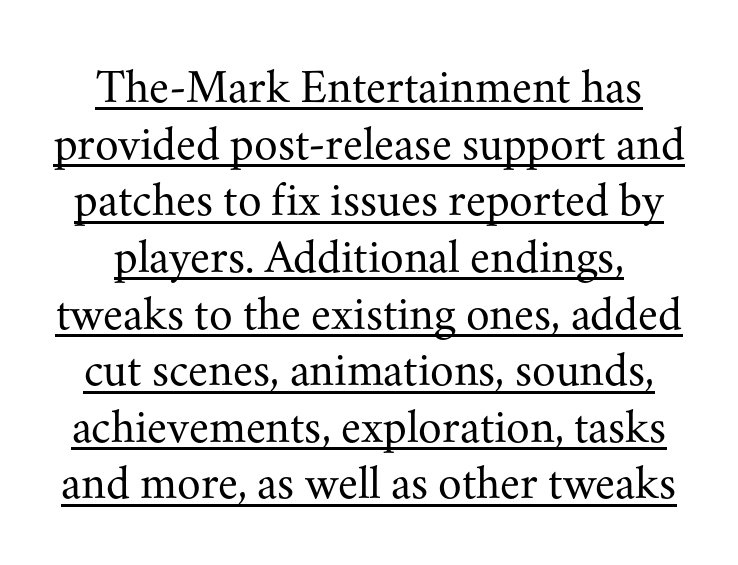
The image shows 48 px regular-weight serif type, upright; set line spacing 1.18x, normal letter spacing, underlined; medium stroke contrast and a small x-height.
